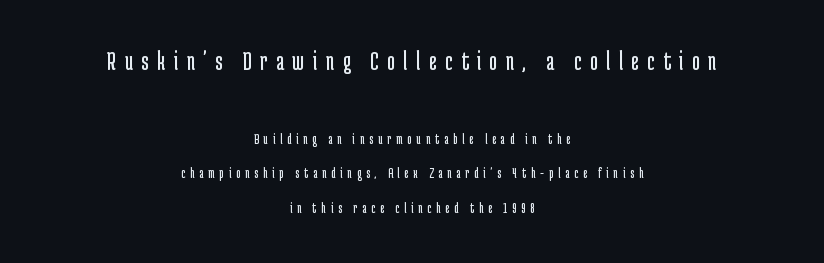
The image shows 27 px text type, upright; set centered, loose line spacing (2.3x), unusually wide letter spacing (+0.31 em), not underlined; the first (top) block is 1.8x larger.
